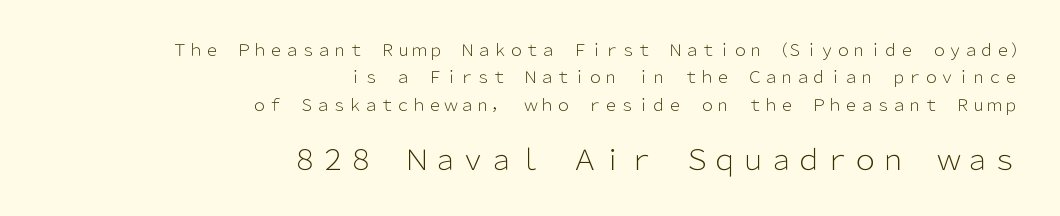
Q: Is the text bold? A: No.
Q: Is the text italic (slanted)? A: No, it is upright.
Q: Is the typeface a serif or a sans-serif typeface? A: Sans-serif.
Q: Is the text underlined? A: No.
Q: How is the paragraph aligned? A: Right-aligned.
Q: Is the spacing between letters normal or unusually wide? A: Normal.
Q: Which block of text is set in a larger size, the first (top) or the second (bottom)? A: The second (bottom) one.
Q: Width (condensed, normal, or wide)? A: Normal.
Q: Stroke contrast? A: Low.
Q: x-height? A: Medium.
Q: Monospaced? A: No.
